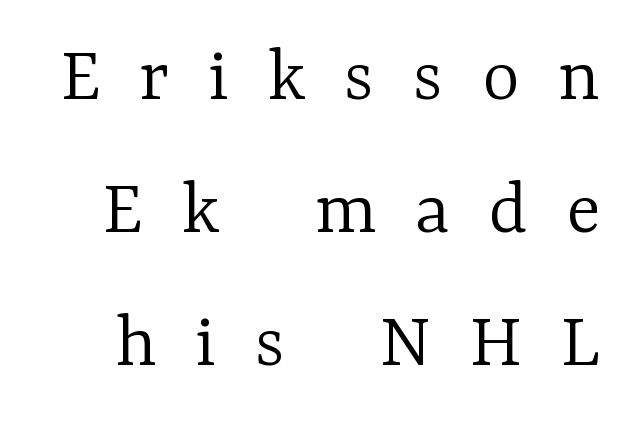
{"serif": "yes", "italic": "no", "bold": "no", "weight": "light", "width": "normal", "stroke_contrast": "low", "x_height": "medium", "monospaced": "no", "underline": "no", "line_spacing": "normal", "line_spacing_ratio": 1.66, "letter_spacing": "wide", "letter_spacing_em": 0.48, "glyph_px": 80}
